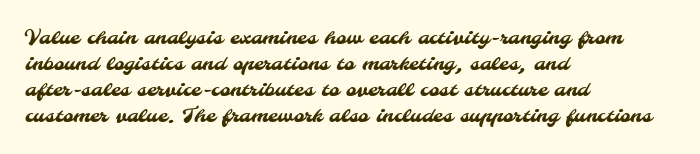
The image shows 20 px text type; set left-aligned, normal line spacing (1.3x), normal letter spacing, not underlined.
